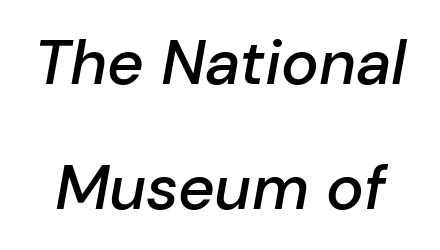
The image shows 63 px semibold type, italic (leaning right); set loose line spacing (1.98x), normal letter spacing, not underlined; low stroke contrast and a medium x-height.
